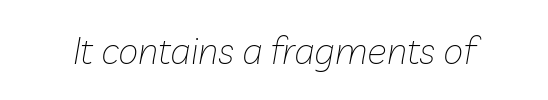
The image shows 37 px thin type, italic (leaning right); set normal letter spacing, not underlined; low stroke contrast and a medium x-height.
